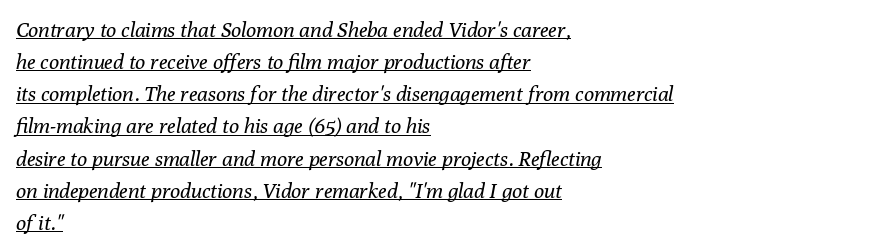
The image shows 21 px text type, italic (leaning right); set left-aligned, normal line spacing (1.53x), normal letter spacing, underlined.
